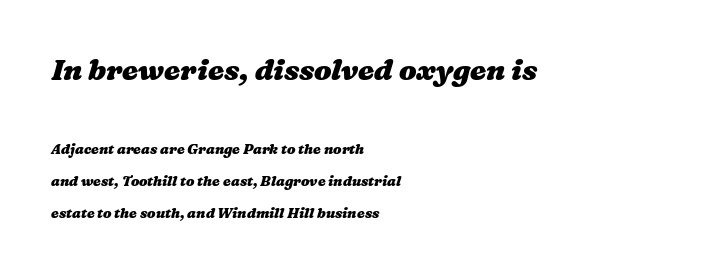
Whoever set this made the first block the dominant, larger element. Every letter is thick-stroked: bold, no question. Students, note that the glyphs here touch the page at normal intervals. These lines are rendered in a variable-pitch font.
